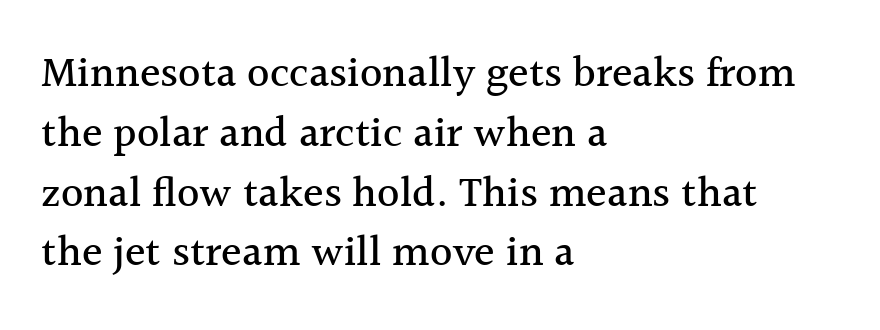
{"serif": "yes", "italic": "no", "width": "normal", "x_height": "medium", "monospaced": "no", "underline": "no", "align": "left", "line_spacing": "normal", "line_spacing_ratio": 1.39, "letter_spacing": "normal", "letter_spacing_em": 0.0, "glyph_px": 43}
